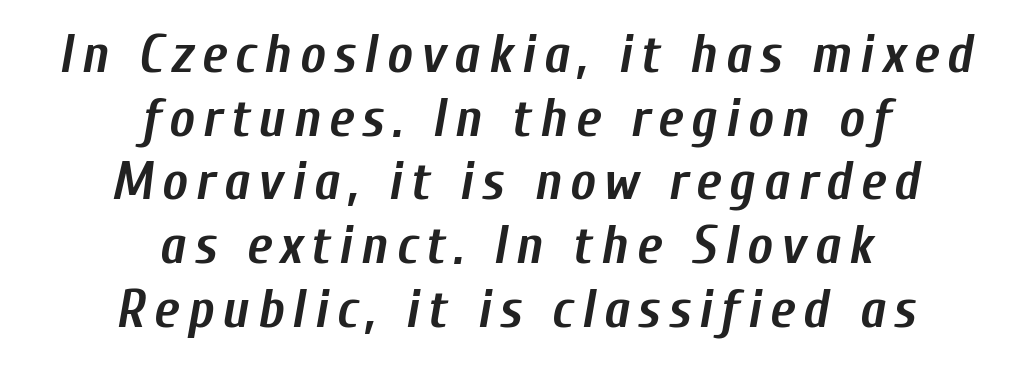
{"italic": "yes", "lean": "right", "slant_degrees": 10, "bold": "yes", "weight": "semibold", "width": "condensed", "stroke_contrast": "low", "x_height": "medium", "monospaced": "no", "underline": "no", "align": "center", "line_spacing_ratio": 1.18, "glyph_px": 54}
